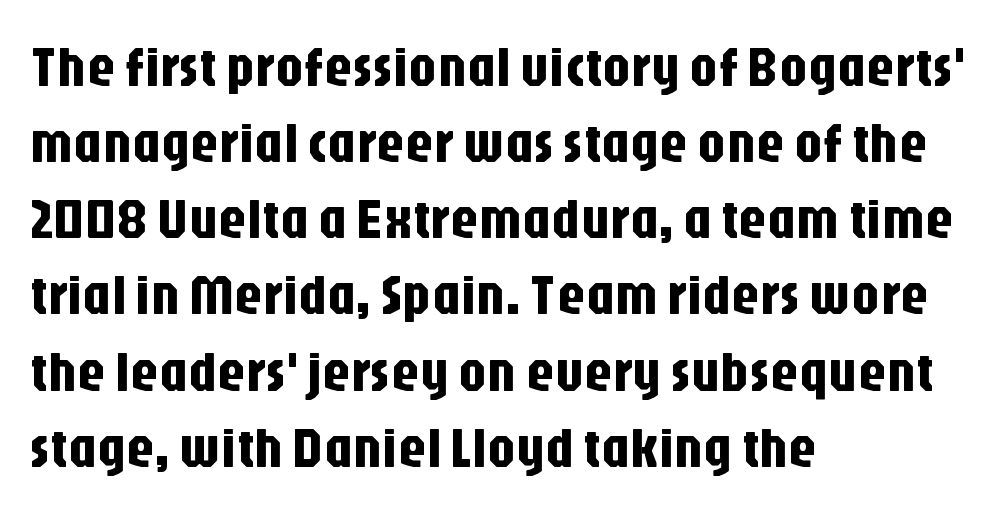
{"serif": "no", "italic": "no", "width": "condensed", "stroke_contrast": "low", "x_height": "large", "monospaced": "no", "underline": "no", "align": "left", "line_spacing": "normal", "line_spacing_ratio": 1.36, "letter_spacing": "normal", "letter_spacing_em": 0.0, "glyph_px": 56}
